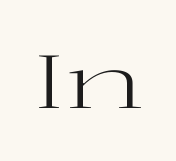
Each letter keeps its own natural width here, so spacing adapts to shape. Style check: upright. This is serif lettering, the kind often seen in printed books. Glance below the letters and you will spot only blank space. Is the stroke heavy? The answer is a plain regular-or-lighter.
